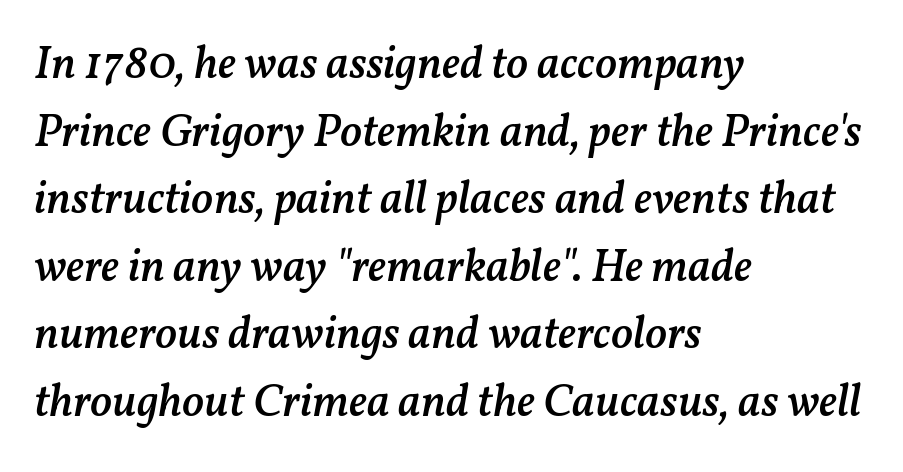
When letters slant like this, we call the style italic. Check under the words: just untouched page. A typesetter would call this proportional, since set widths differ per character. Horizontally, the lines are justified to the leading edge only.
